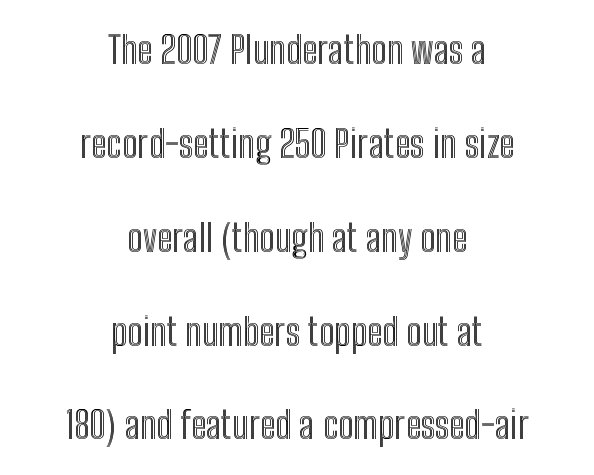
Q: Is the text italic (slanted)? A: No, it is upright.
Q: Is the text underlined? A: No.
Q: How is the paragraph aligned? A: Centered.
Q: Is the spacing between letters normal or unusually wide? A: Normal.
Q: Is the spacing between lines tight, normal or loose? A: Loose.
Q: Width (condensed, normal, or wide)? A: Condensed.
Q: x-height? A: Medium.
Q: Monospaced? A: No.
